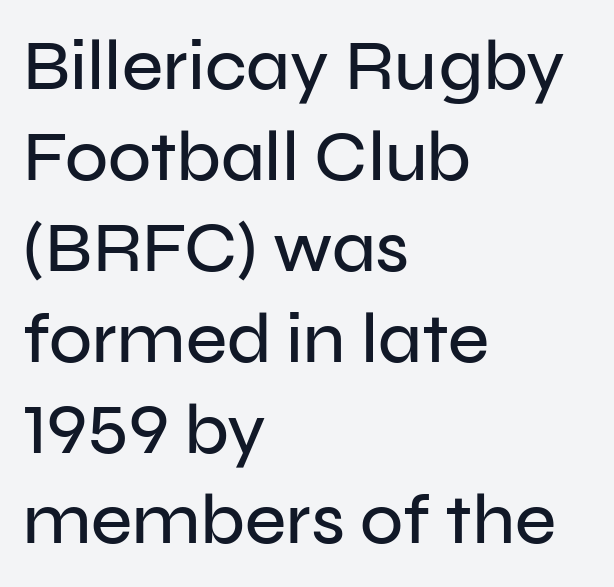
Nothing sits at the stroke ends, so this counts as sans-serif. When letters stand straight like this, we call the style roman or upright. Letter spacing: default. The leading is moderate, giving the passage an even texture. The ragged edge is on the right, which tells us the setting is flush left. No word sits above an underline.
